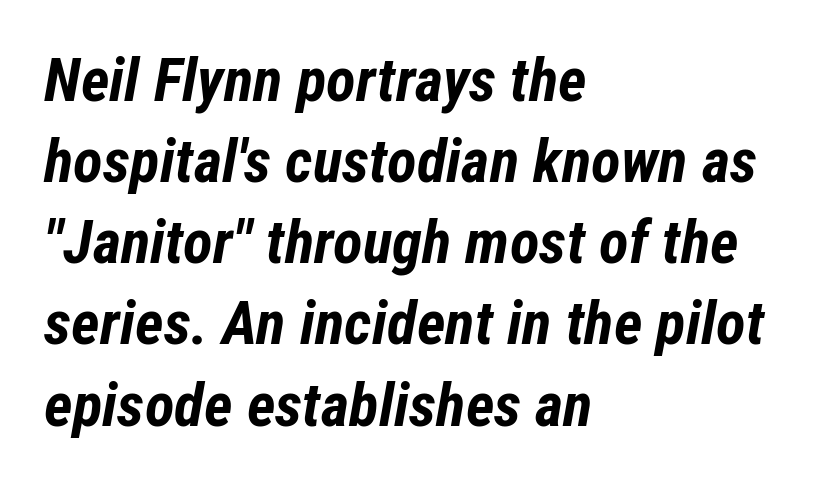
The image shows 61 px bold, condensed type, italic (leaning right); set left-aligned, normal line spacing (1.33x), normal letter spacing, not underlined; low stroke contrast and a medium x-height.
